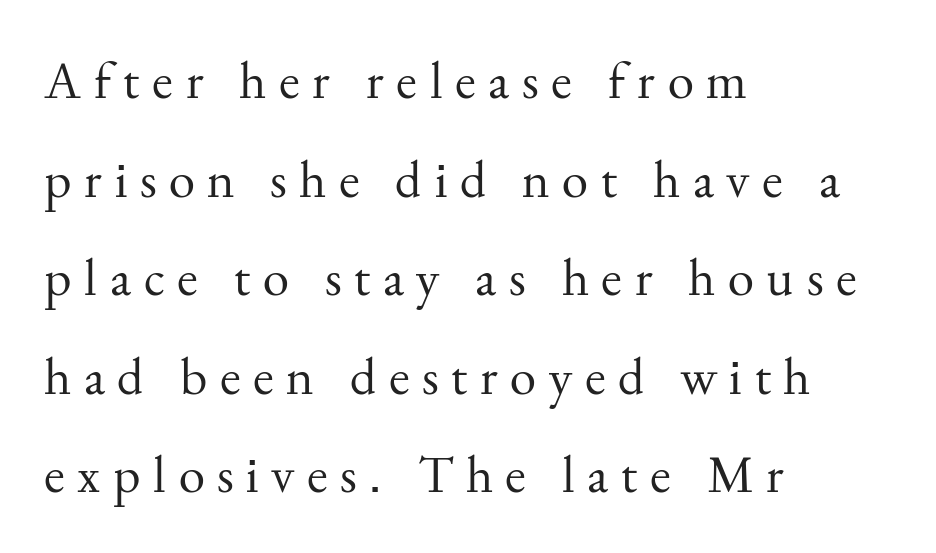
Q: Is the text bold? A: No.
Q: Is the text italic (slanted)? A: No, it is upright.
Q: Is the typeface a serif or a sans-serif typeface? A: Serif.
Q: Is the text underlined? A: No.
Q: How is the paragraph aligned? A: Left-aligned.
Q: Is the spacing between letters normal or unusually wide? A: Unusually wide.
Q: Width (condensed, normal, or wide)? A: Normal.
Q: Stroke contrast? A: Medium.
Q: x-height? A: Small.
Q: Monospaced? A: No.
